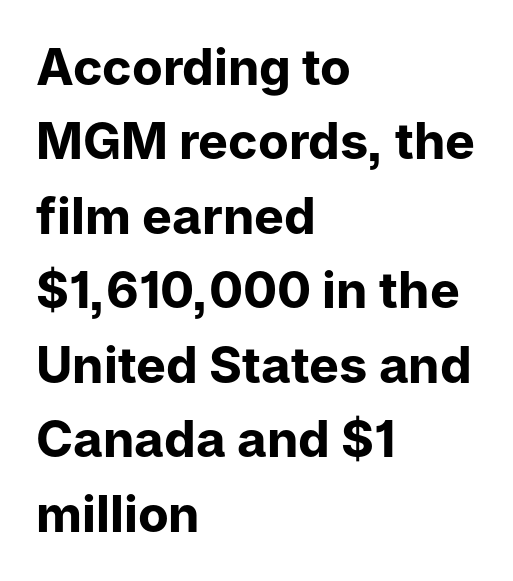
Default kerning and tracking; the words read as compact shapes. To sum up the face: it is a sans, with no serifs. The passage shown is typed in a proportional face where columns would drift. These lines sit exactly where default settings would place them.
